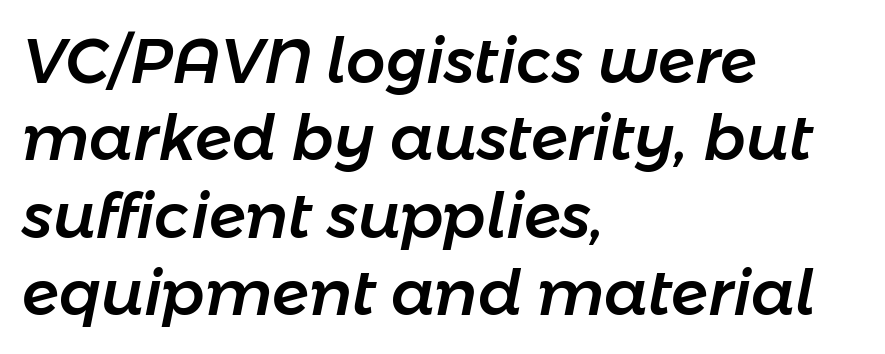
Q: Is the text italic (slanted)? A: Yes, it leans right by about 11 degrees.
Q: Is the text underlined? A: No.
Q: How is the paragraph aligned? A: Left-aligned.
Q: Is the spacing between letters normal or unusually wide? A: Normal.
Q: Is the spacing between lines tight, normal or loose? A: Normal.
Q: Width (condensed, normal, or wide)? A: Normal.
Q: Stroke contrast? A: Low.
Q: x-height? A: Medium.
Q: Monospaced? A: No.
